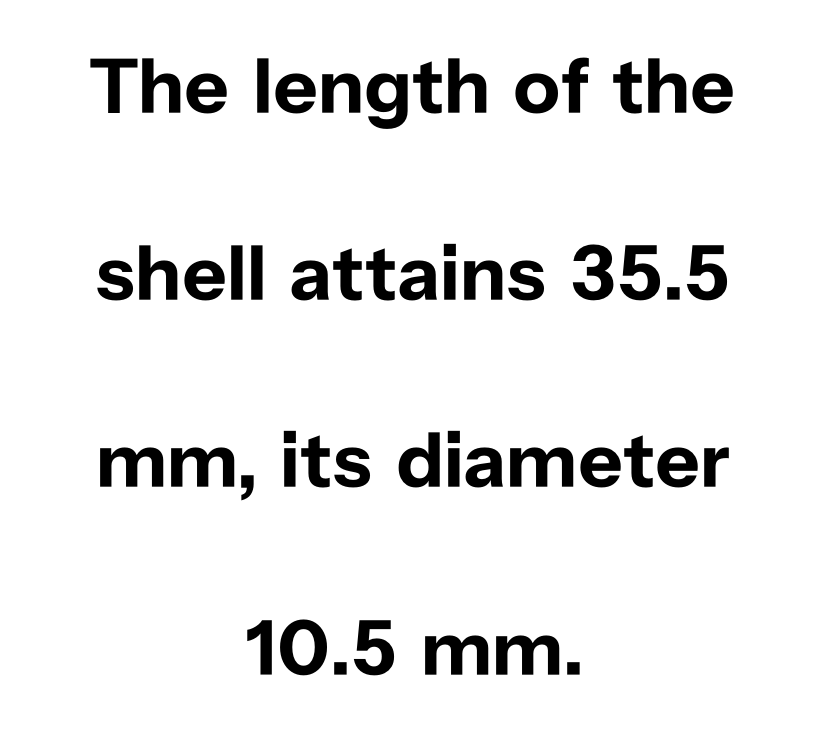
{"serif": "no", "italic": "no", "bold": "yes", "weight": "bold", "width": "normal", "stroke_contrast": "low", "x_height": "medium", "monospaced": "no", "underline": "no", "align": "center", "line_spacing": "loose", "line_spacing_ratio": 2.4, "letter_spacing": "normal", "letter_spacing_em": 0.0, "glyph_px": 78}
